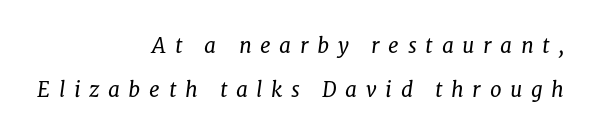
{"italic": "yes", "lean": "right", "slant_degrees": 8, "bold": "no", "underline": "no", "align": "right", "line_spacing": "loose", "line_spacing_ratio": 2.09, "letter_spacing": "wide", "letter_spacing_em": 0.41, "glyph_px": 21}
